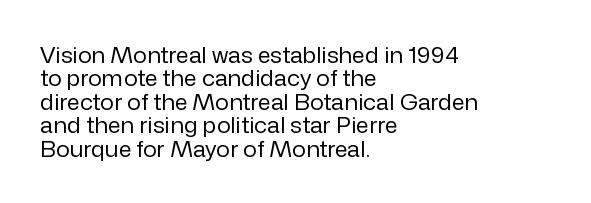
Q: Is the text bold? A: No.
Q: Is the text italic (slanted)? A: No, it is upright.
Q: Is the text underlined? A: No.
Q: How is the paragraph aligned? A: Left-aligned.
Q: Is the spacing between letters normal or unusually wide? A: Normal.
Q: Is the spacing between lines tight, normal or loose? A: Tight.
